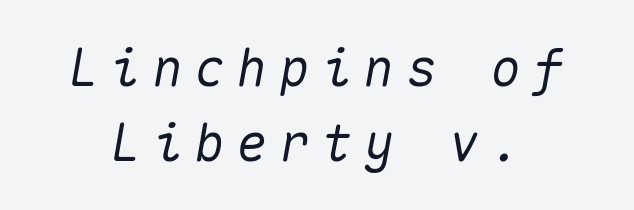
Q: Is the text italic (slanted)? A: Yes, it leans right by about 10 degrees.
Q: Is the text underlined? A: No.
Q: Is the spacing between letters normal or unusually wide? A: Unusually wide.
Q: Is the spacing between lines tight, normal or loose? A: Normal.
Q: Width (condensed, normal, or wide)? A: Normal.
Q: Stroke contrast? A: Medium.
Q: x-height? A: Medium.
Q: Monospaced? A: Yes.
